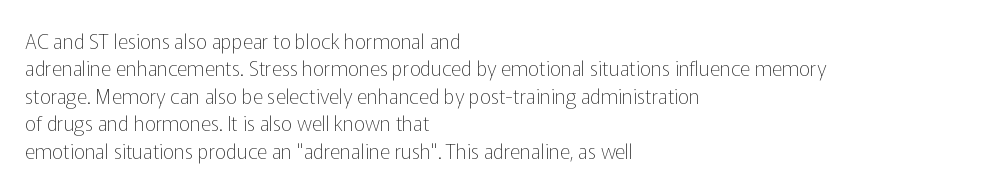
Q: Is the text bold? A: No.
Q: Is the text italic (slanted)? A: No, it is upright.
Q: Is the text underlined? A: No.
Q: How is the paragraph aligned? A: Left-aligned.
Q: Is the spacing between letters normal or unusually wide? A: Normal.
Q: Is the spacing between lines tight, normal or loose? A: Normal.
